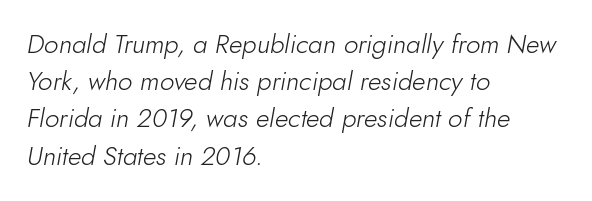
Each new line begins a customary step beneath the previous one. Tracking here is standard; glyphs follow each other at the usual distance. Layout note: lines flush left. These lines were composed using italics. The words here are not underlined.
